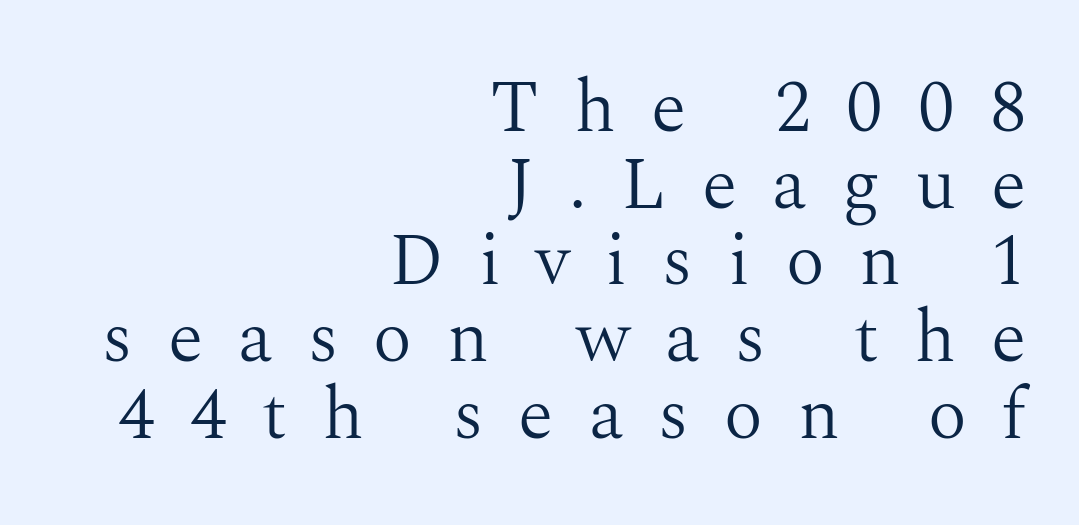
Q: Is the text bold? A: No.
Q: Is the text italic (slanted)? A: No, it is upright.
Q: Is the typeface a serif or a sans-serif typeface? A: Serif.
Q: Is the text underlined? A: No.
Q: How is the paragraph aligned? A: Right-aligned.
Q: Is the spacing between letters normal or unusually wide? A: Unusually wide.
Q: Is the spacing between lines tight, normal or loose? A: Tight.
Q: Width (condensed, normal, or wide)? A: Normal.
Q: Stroke contrast? A: Medium.
Q: x-height? A: Medium.
Q: Monospaced? A: No.
